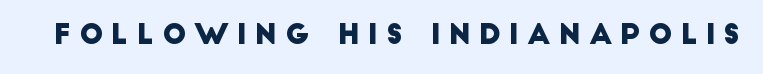
Proportional: the letters do not fall into vertical columns. Look at the tracking — it's clearly loosened, letters drifting apart. You can tell from the bare stems that sans-serif type was used. Anything drawn beneath the words? Only blank space.
